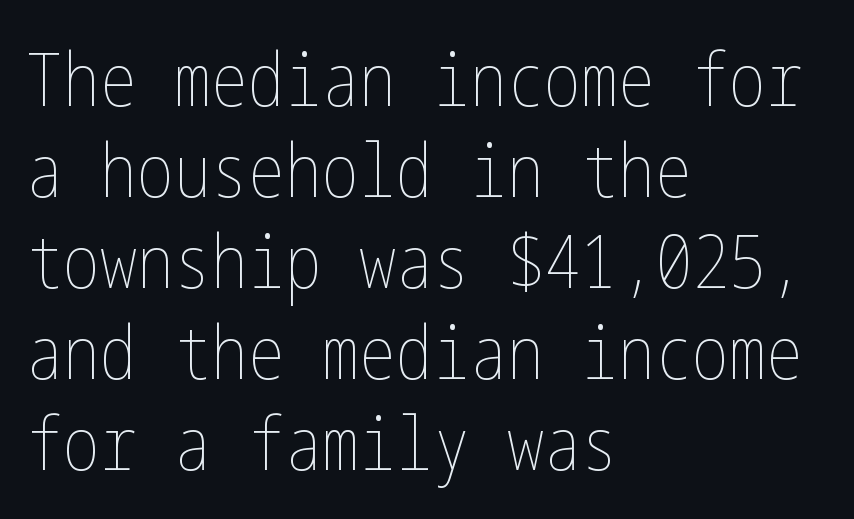
Q: Is the text bold? A: No.
Q: Is the text italic (slanted)? A: No, it is upright.
Q: Is the text underlined? A: No.
Q: How is the paragraph aligned? A: Left-aligned.
Q: Is the spacing between letters normal or unusually wide? A: Normal.
Q: Width (condensed, normal, or wide)? A: Condensed.
Q: Stroke contrast? A: Low.
Q: x-height? A: Medium.
